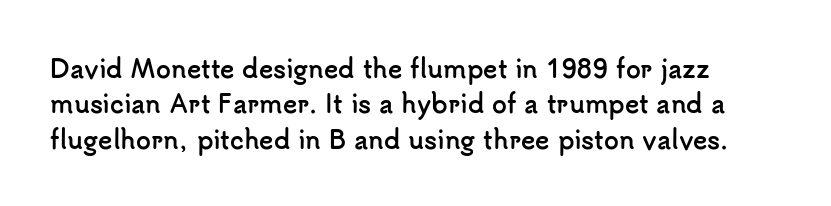
There is no visible air inserted between adjacent glyphs. Caption: bold face, heavy strokes. Lines of text with bare space underneath. Quick note: interline space is typical.
